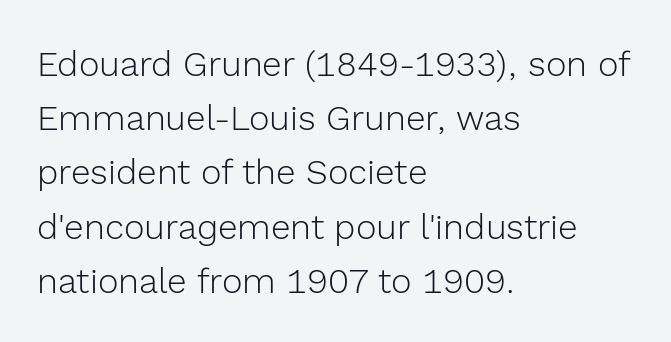
{"serif": "no", "italic": "no", "bold": "no", "weight": "light", "width": "normal", "x_height": "medium", "monospaced": "no", "underline": "no", "align": "left", "line_spacing": "normal", "line_spacing_ratio": 1.55, "letter_spacing": "normal", "letter_spacing_em": 0.0, "glyph_px": 35}
